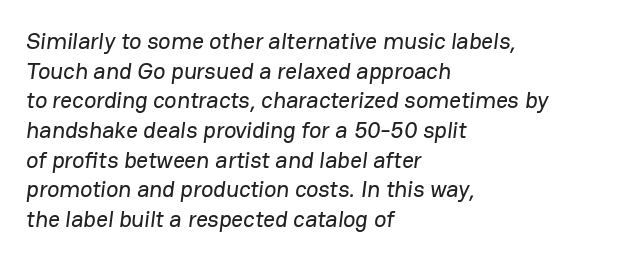
The image shows 23 px text type; set left-aligned, normal line spacing (1.29x), normal letter spacing, not underlined.
